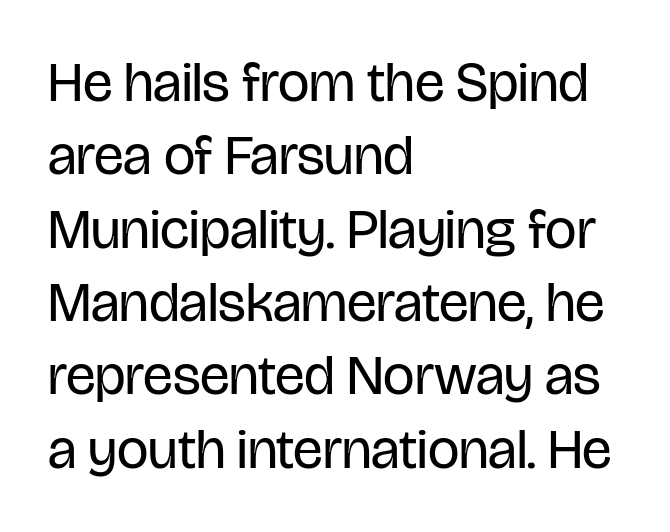
Q: Is the text bold? A: No.
Q: Is the text italic (slanted)? A: No, it is upright.
Q: Is the typeface a serif or a sans-serif typeface? A: Sans-serif.
Q: Is the text underlined? A: No.
Q: How is the paragraph aligned? A: Left-aligned.
Q: Is the spacing between letters normal or unusually wide? A: Normal.
Q: Is the spacing between lines tight, normal or loose? A: Normal.
Q: Width (condensed, normal, or wide)? A: Condensed.
Q: Stroke contrast? A: Low.
Q: x-height? A: Large.
Q: Monospaced? A: No.
